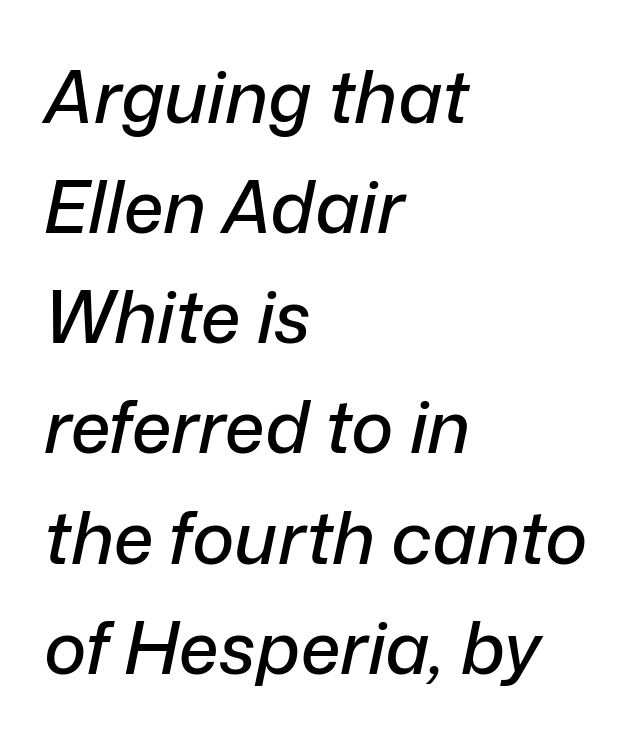
{"italic": "yes", "lean": "right", "slant_degrees": 12, "width": "normal", "stroke_contrast": "low", "x_height": "medium", "monospaced": "no", "underline": "no", "align": "left", "line_spacing": "normal", "line_spacing_ratio": 1.53, "letter_spacing": "normal", "letter_spacing_em": 0.0, "glyph_px": 72}
